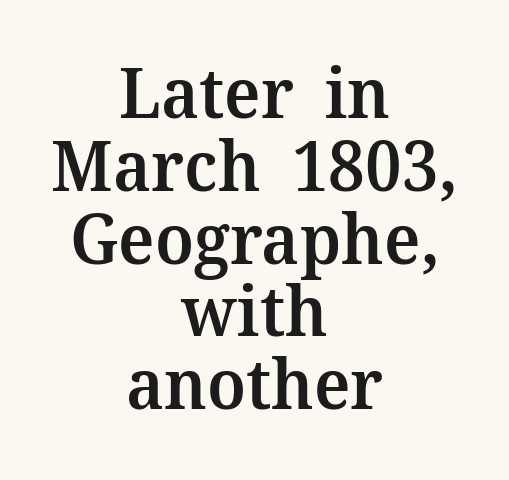
Q: Is the text bold? A: Semi-bold.
Q: Is the text italic (slanted)? A: No, it is upright.
Q: Is the typeface a serif or a sans-serif typeface? A: Serif.
Q: Is the text underlined? A: No.
Q: How is the paragraph aligned? A: Centered.
Q: Is the spacing between letters normal or unusually wide? A: Normal.
Q: Is the spacing between lines tight, normal or loose? A: Tight.
Q: Width (condensed, normal, or wide)? A: Normal.
Q: Stroke contrast? A: Medium.
Q: x-height? A: Medium.
Q: Monospaced? A: No.
